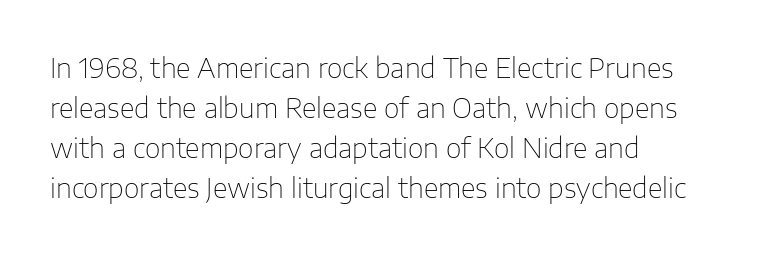
The image shows 27 px text type, upright; set left-aligned, normal line spacing (1.48x), normal letter spacing, not underlined.
